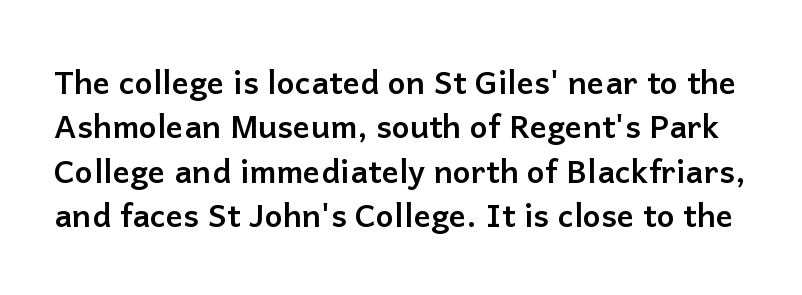
{"serif": "no", "italic": "no", "bold": "yes", "weight": "semibold", "width": "normal", "stroke_contrast": "low", "x_height": "medium", "monospaced": "no", "underline": "no", "line_spacing": "normal", "line_spacing_ratio": 1.39, "letter_spacing": "normal", "letter_spacing_em": 0.0, "glyph_px": 32}
